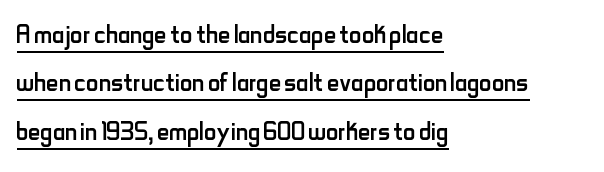
Q: Is the text bold? A: No.
Q: Is the text italic (slanted)? A: No, it is upright.
Q: Is the typeface a serif or a sans-serif typeface? A: Sans-serif.
Q: Is the text underlined? A: Yes.
Q: How is the paragraph aligned? A: Left-aligned.
Q: Is the spacing between letters normal or unusually wide? A: Normal.
Q: Is the spacing between lines tight, normal or loose? A: Normal.
Q: Width (condensed, normal, or wide)? A: Condensed.
Q: Stroke contrast? A: Low.
Q: x-height? A: Small.
Q: Monospaced? A: No.
